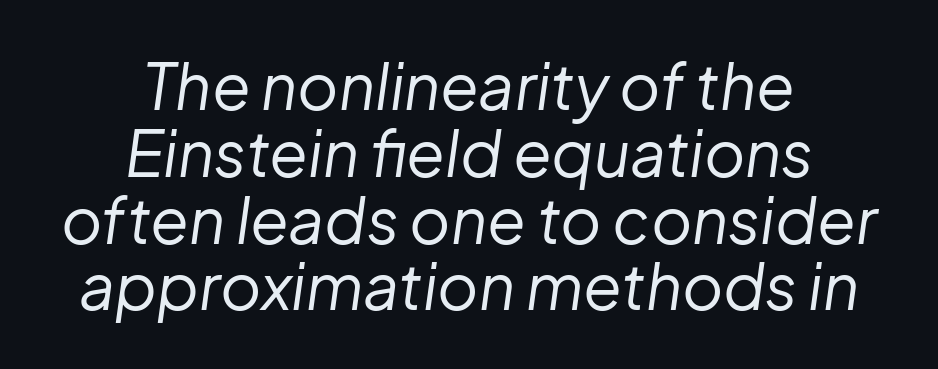
The characters are drawn with everyday or finer stroke widths. The rendering uses natural spacing where letterforms have individual widths. Anything drawn beneath the words? Only blank space. Is the type slanted? Yes — the strokes lean at a clear angle. Caption: standard tracking, unaltered.
